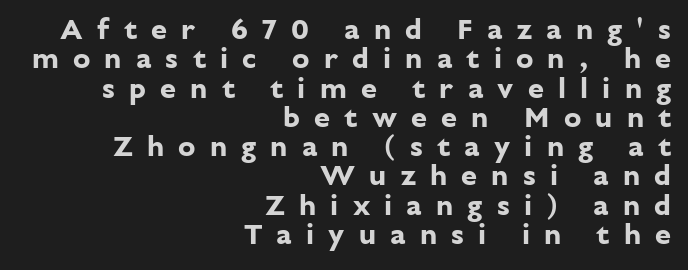
Every letter is thick-stroked: bold, no question. Do the characters align in a grid? No, the font is proportional. Type style note: lacks serifs. The foot of each line stays bare and open. Spacing between characters has been opened up far beyond the box default.
